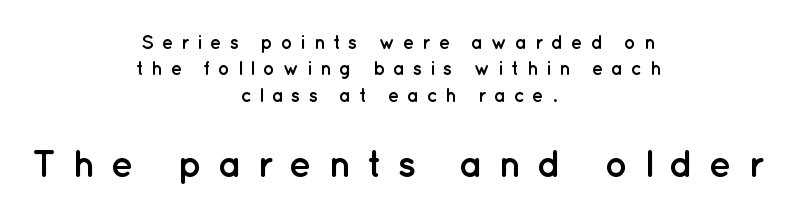
{"serif": "no", "italic": "no", "bold": "yes", "weight": "semibold", "width": "normal", "stroke_contrast": "low", "x_height": "medium", "monospaced": "no", "underline": "no", "align": "center", "line_spacing": "normal", "line_spacing_ratio": 1.39, "letter_spacing": "wide", "letter_spacing_em": 0.41, "larger_block": "second", "size_ratio": 2.0, "glyph_px": 38}
